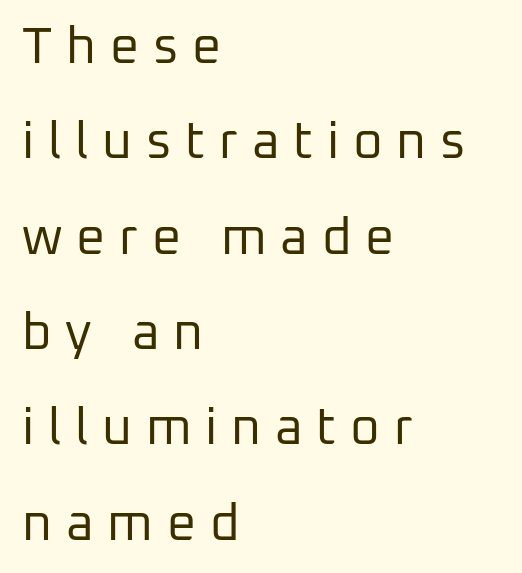
You could only call the tracking loose — the letters float apart. Short and long lines alike share a common starting point at left. Descenders are the only things crossing below the line. A typesetter would call this proportional, since set widths differ per character. Is the type heavy? It reads as light-to-regular instead.
